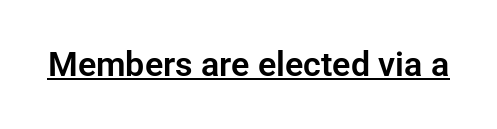
Inter-character spacing is left at the font's built-in metrics. Rendered with straight, roman letterforms. In designer terms, the underline attribute is active on this setting. The face used here is proportionally spaced, like ordinary book or web type.
